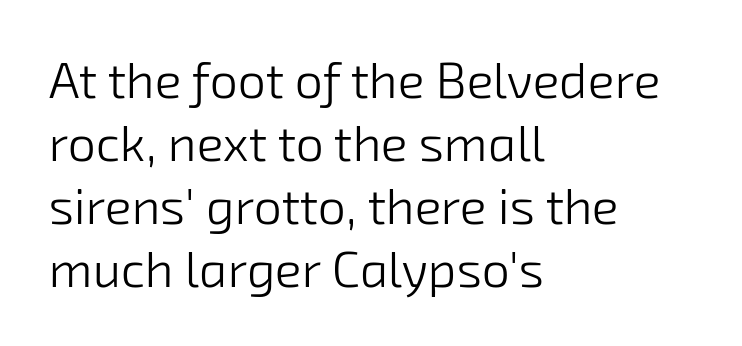
Q: Is the text bold? A: No.
Q: Is the typeface a serif or a sans-serif typeface? A: Sans-serif.
Q: Is the text underlined? A: No.
Q: How is the paragraph aligned? A: Left-aligned.
Q: Is the spacing between letters normal or unusually wide? A: Normal.
Q: Is the spacing between lines tight, normal or loose? A: Normal.
Q: Width (condensed, normal, or wide)? A: Normal.
Q: Stroke contrast? A: Low.
Q: x-height? A: Medium.
Q: Monospaced? A: No.
